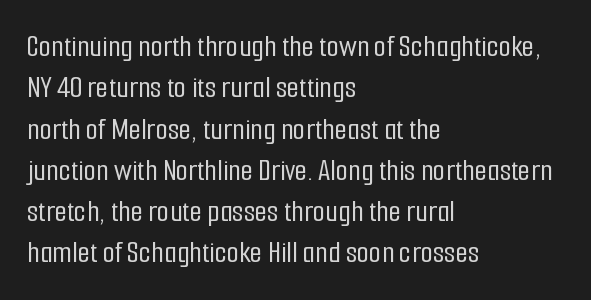
Do the letters lean? They stand straight. Line beginnings align vertically; line endings do not. The tracking reads as untouched default to a designer's eye. Interline gaps are of average width in this sample.
